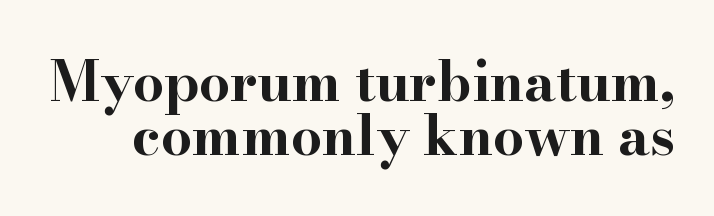
Look at the stroke-to-counter ratio: heavy, a bold. The typeface chosen for these lines features serifs. A typesetter would call this proportional, since set widths differ per character. The space beneath each line is pristine and unruled.
